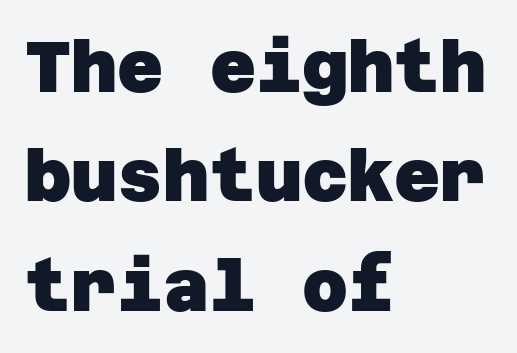
The image shows 71 px heavy sans-serif type; set left-aligned, normal line spacing (1.54x), normal letter spacing, not underlined; low stroke contrast and a large x-height.
